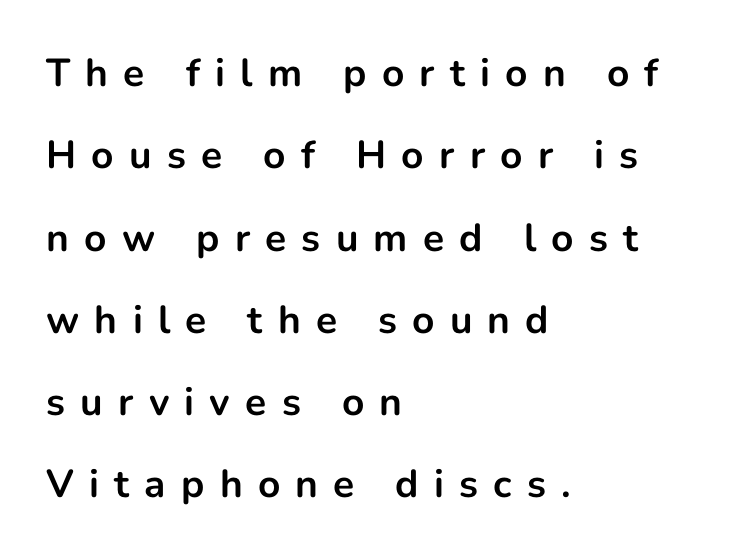
Q: Is the text bold? A: Yes.
Q: Is the text italic (slanted)? A: No, it is upright.
Q: Is the typeface a serif or a sans-serif typeface? A: Sans-serif.
Q: Is the text underlined? A: No.
Q: How is the paragraph aligned? A: Left-aligned.
Q: Is the spacing between letters normal or unusually wide? A: Unusually wide.
Q: Is the spacing between lines tight, normal or loose? A: Loose.
Q: Width (condensed, normal, or wide)? A: Normal.
Q: Stroke contrast? A: Low.
Q: x-height? A: Medium.
Q: Monospaced? A: No.
